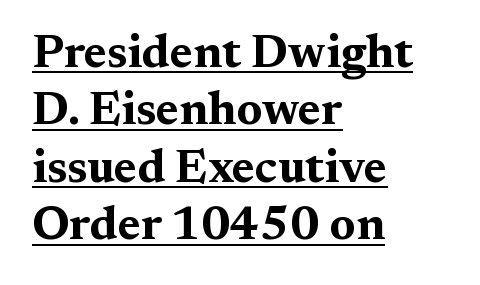
The image shows 47 px bold, wide serif type, upright; set left-aligned, line spacing 1.22x, normal letter spacing, underlined; medium stroke contrast and a medium x-height.
